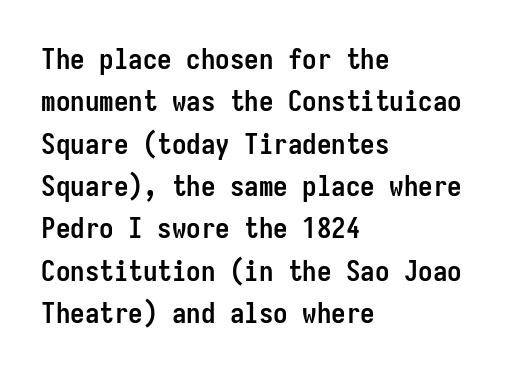
{"serif": "no", "italic": "no", "bold": "yes", "weight": "semibold", "width": "condensed", "stroke_contrast": "low", "x_height": "medium", "monospaced": "yes", "underline": "no", "align": "left", "line_spacing": "normal", "line_spacing_ratio": 1.46, "letter_spacing": "normal", "letter_spacing_em": 0.0, "glyph_px": 29}
